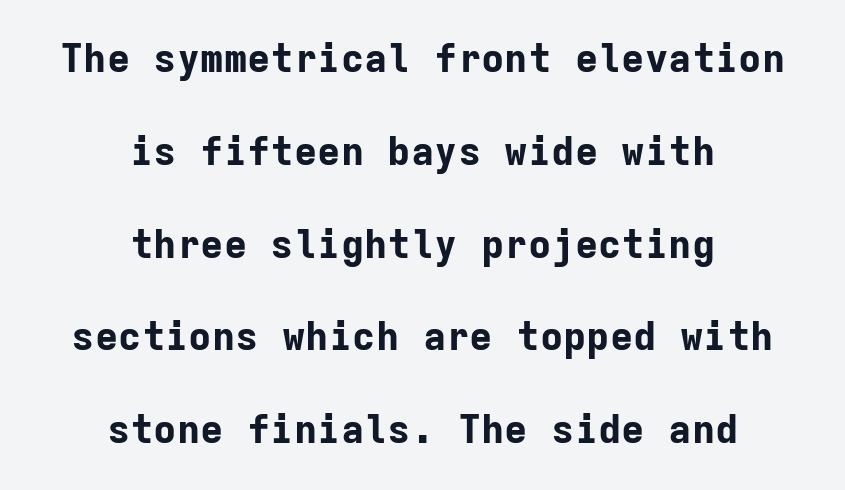
Q: Is the text bold? A: Yes.
Q: Is the text italic (slanted)? A: No, it is upright.
Q: Is the typeface a serif or a sans-serif typeface? A: Sans-serif.
Q: Is the text underlined? A: No.
Q: How is the paragraph aligned? A: Centered.
Q: Is the spacing between letters normal or unusually wide? A: Normal.
Q: Is the spacing between lines tight, normal or loose? A: Loose.
Q: Width (condensed, normal, or wide)? A: Normal.
Q: Stroke contrast? A: Low.
Q: x-height? A: Medium.
Q: Monospaced? A: Yes.
